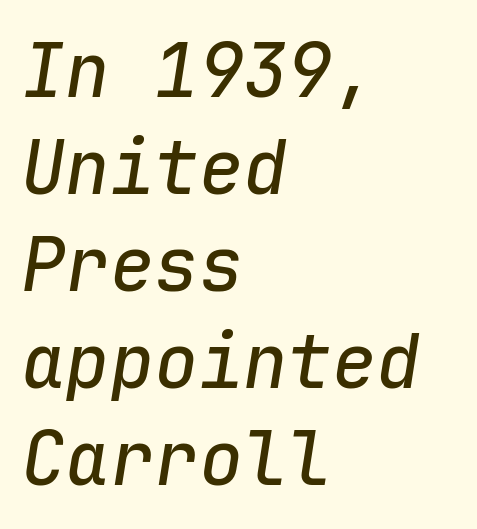
{"italic": "yes", "lean": "right", "slant_degrees": 9, "width": "normal", "stroke_contrast": "low", "x_height": "medium", "monospaced": "yes", "underline": "no", "align": "left", "line_spacing": "normal", "line_spacing_ratio": 1.31, "letter_spacing": "normal", "letter_spacing_em": 0.0, "glyph_px": 74}
